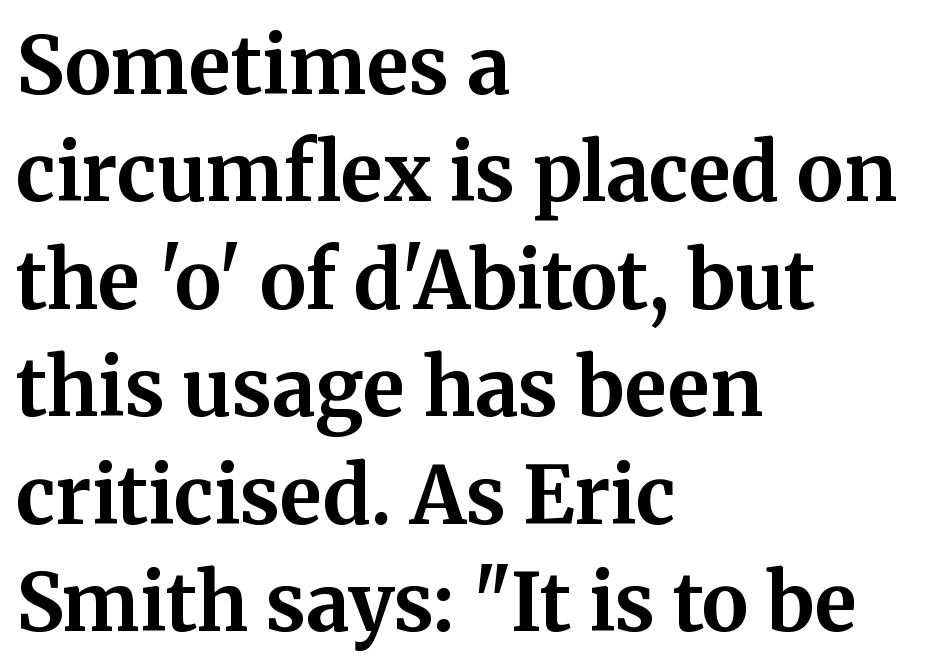
Q: Is the text bold? A: Yes.
Q: Is the text italic (slanted)? A: No, it is upright.
Q: Is the typeface a serif or a sans-serif typeface? A: Serif.
Q: Is the text underlined? A: No.
Q: How is the paragraph aligned? A: Left-aligned.
Q: Is the spacing between letters normal or unusually wide? A: Normal.
Q: Is the spacing between lines tight, normal or loose? A: Normal.
Q: Width (condensed, normal, or wide)? A: Normal.
Q: Stroke contrast? A: Medium.
Q: x-height? A: Medium.
Q: Monospaced? A: No.
